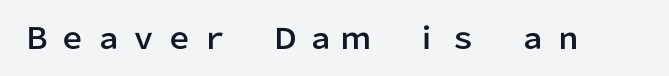
The image shows 29 px sans-serif type, upright; set unusually wide letter spacing (+0.22 em), not underlined; low stroke contrast and a medium x-height.
